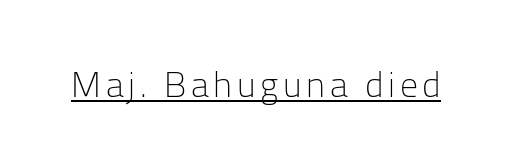
{"serif": "no", "italic": "no", "bold": "no", "weight": "light", "width": "normal", "stroke_contrast": "low", "x_height": "medium", "monospaced": "no", "underline": "yes", "glyph_px": 36}
